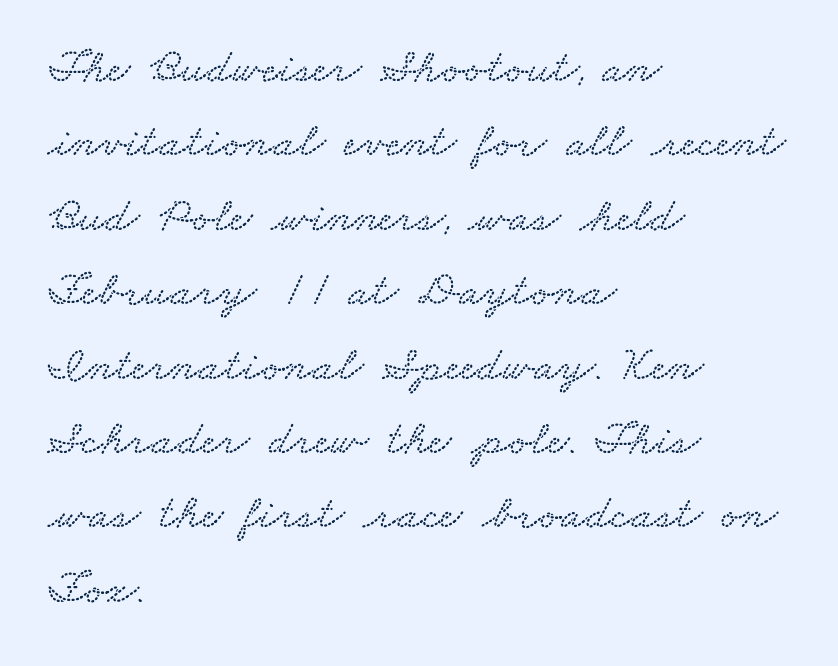
Q: Is the text underlined? A: No.
Q: How is the paragraph aligned? A: Left-aligned.
Q: Is the spacing between letters normal or unusually wide? A: Normal.
Q: Is the spacing between lines tight, normal or loose? A: Normal.
Q: Width (condensed, normal, or wide)? A: Wide.
Q: Stroke contrast? A: Low.
Q: x-height? A: Small.
Q: Monospaced? A: No.
